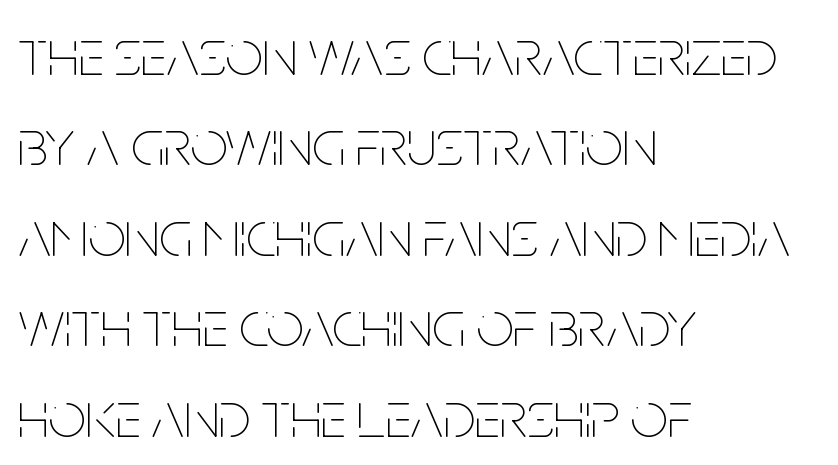
{"italic": "no", "bold": "no", "weight": "thin", "width": "condensed", "stroke_contrast": "low", "x_height": "large", "monospaced": "no", "underline": "no", "align": "left", "line_spacing": "normal", "line_spacing_ratio": 1.37, "letter_spacing": "normal", "letter_spacing_em": 0.0, "glyph_px": 66}
